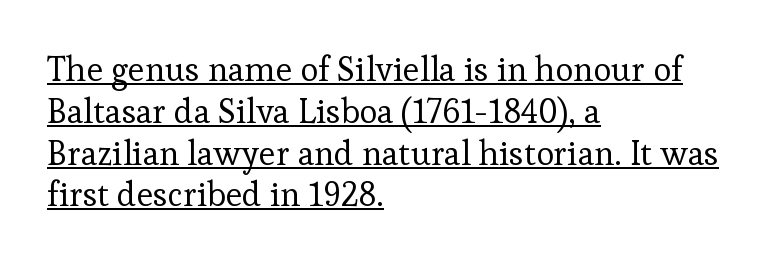
Check the space under the baseline: a stroke is drawn there. The passage shown is typeset with a serif family. Ink coverage per letter is moderate at most. Rendered with straight, roman letterforms.
